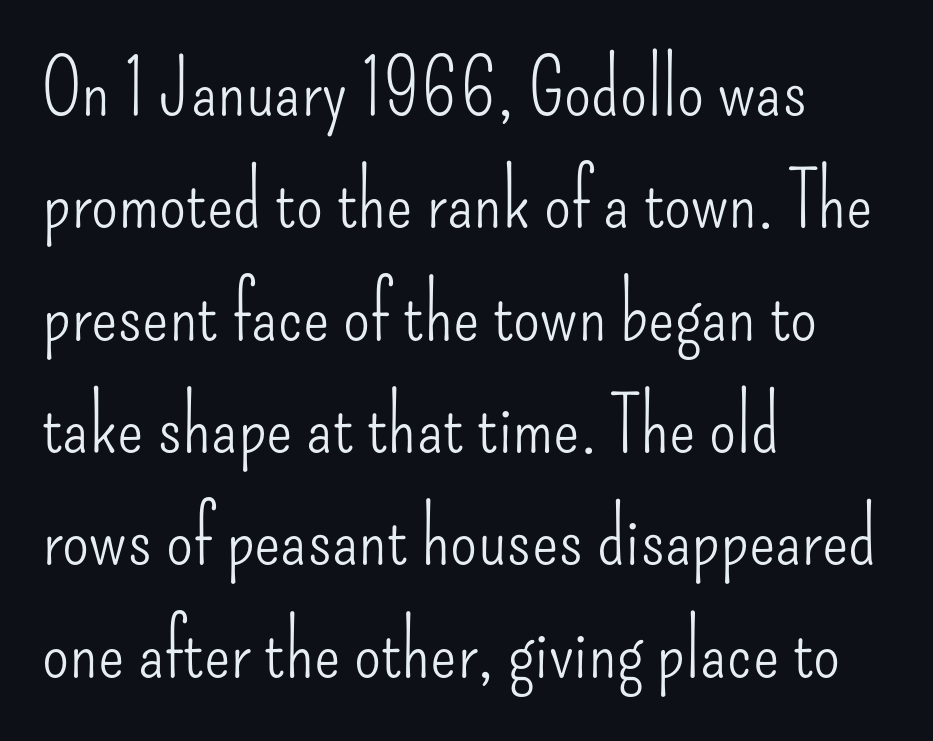
There is no visible air inserted between adjacent glyphs. The foot of each line stays bare and open. Counters stay open thanks to moderate or lighter strokes. Looks like regular typesetting: each glyph gets only the width it needs. Posture: upright roman. The ragged edge is on the right, which tells us the setting is flush left.
